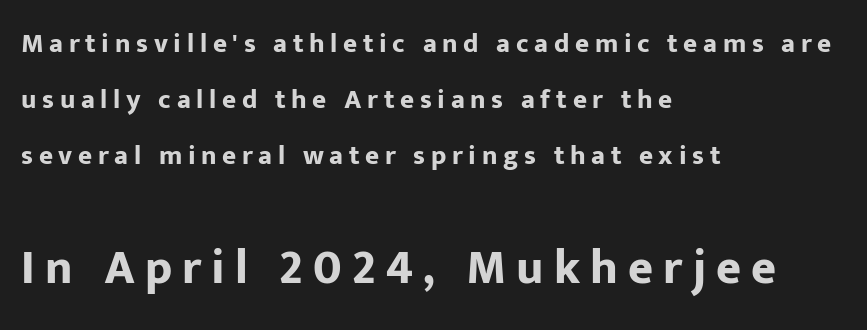
{"serif": "no", "italic": "no", "bold": "yes", "weight": "bold", "width": "normal", "stroke_contrast": "low", "x_height": "medium", "monospaced": "no", "underline": "no", "align": "left", "line_spacing": "loose", "line_spacing_ratio": 2.08, "letter_spacing": "wide", "letter_spacing_em": 0.21, "larger_block": "second", "size_ratio": 1.78, "glyph_px": 48}
